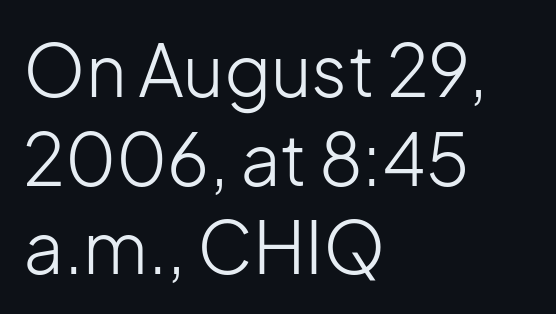
Posture: straight, roman, zero tilt. The characters are drawn with everyday or finer stroke widths. Descenders are the only things crossing below the line. The lines in this sample share a left origin and differ only in where they stop.
